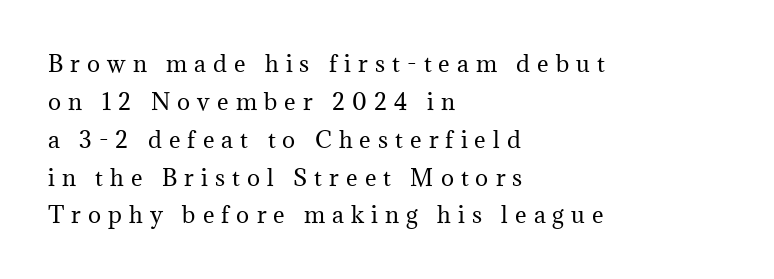
Q: Is the text bold? A: No.
Q: Is the text italic (slanted)? A: No, it is upright.
Q: Is the text underlined? A: No.
Q: How is the paragraph aligned? A: Left-aligned.
Q: Is the spacing between letters normal or unusually wide? A: Unusually wide.
